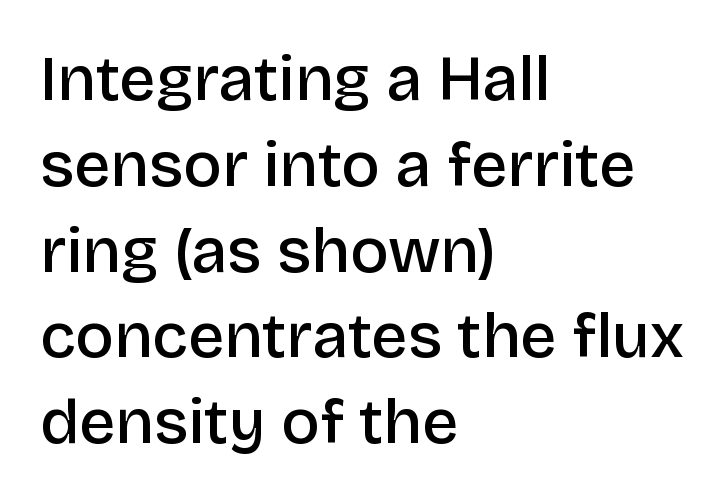
Q: Is the text bold? A: Semi-bold.
Q: Is the text italic (slanted)? A: No, it is upright.
Q: Is the typeface a serif or a sans-serif typeface? A: Sans-serif.
Q: Is the text underlined? A: No.
Q: How is the paragraph aligned? A: Left-aligned.
Q: Is the spacing between letters normal or unusually wide? A: Normal.
Q: Is the spacing between lines tight, normal or loose? A: Normal.
Q: Width (condensed, normal, or wide)? A: Normal.
Q: Stroke contrast? A: Low.
Q: x-height? A: Large.
Q: Monospaced? A: No.
